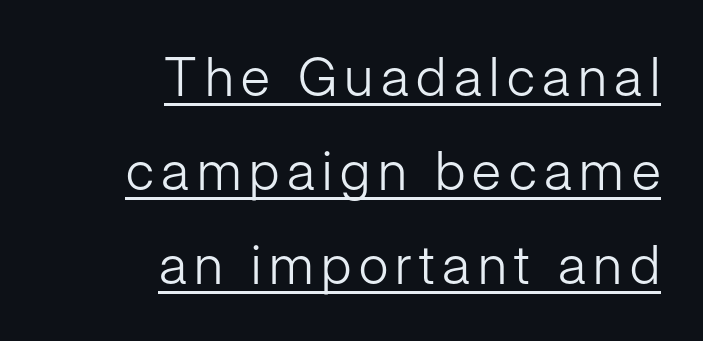
Q: Is the text bold? A: No.
Q: Is the text italic (slanted)? A: No, it is upright.
Q: Is the typeface a serif or a sans-serif typeface? A: Sans-serif.
Q: Is the text underlined? A: Yes.
Q: How is the paragraph aligned? A: Right-aligned.
Q: Width (condensed, normal, or wide)? A: Normal.
Q: Stroke contrast? A: Low.
Q: x-height? A: Medium.
Q: Monospaced? A: No.
